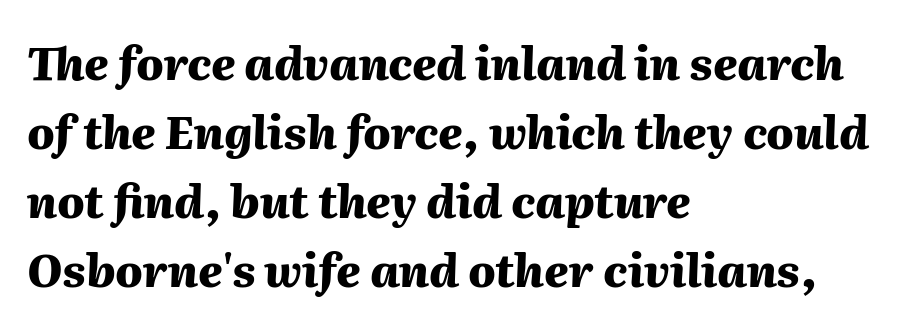
{"italic": "yes", "lean": "right", "slant_degrees": 2, "bold": "yes", "weight": "heavy", "width": "normal", "stroke_contrast": "medium", "x_height": "medium", "monospaced": "no", "underline": "no", "align": "left", "line_spacing": "normal", "line_spacing_ratio": 1.53, "letter_spacing": "normal", "letter_spacing_em": 0.0, "glyph_px": 45}
